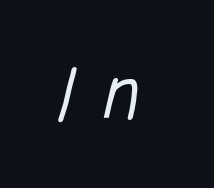
Q: Is the text bold? A: No.
Q: Is the typeface a serif or a sans-serif typeface? A: Sans-serif.
Q: Is the text underlined? A: No.
Q: Is the spacing between letters normal or unusually wide? A: Unusually wide.
Q: Width (condensed, normal, or wide)? A: Condensed.
Q: Stroke contrast? A: Low.
Q: x-height? A: Large.
Q: Monospaced? A: No.
